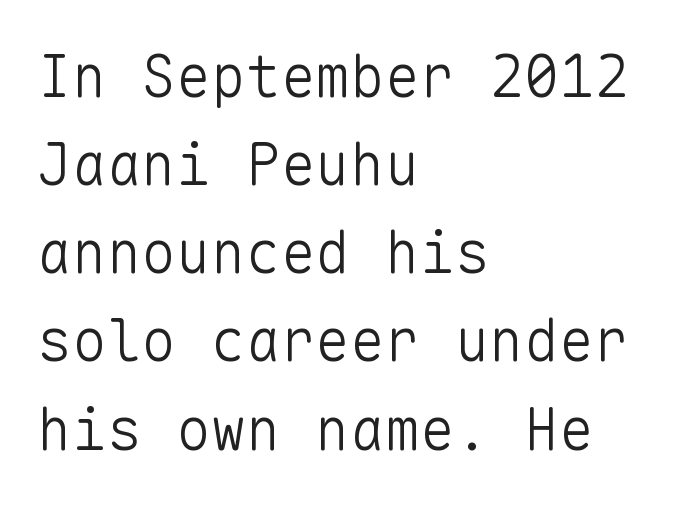
Q: Is the text bold? A: No.
Q: Is the text italic (slanted)? A: No, it is upright.
Q: Is the typeface a serif or a sans-serif typeface? A: Sans-serif.
Q: Is the text underlined? A: No.
Q: How is the paragraph aligned? A: Left-aligned.
Q: Is the spacing between letters normal or unusually wide? A: Normal.
Q: Is the spacing between lines tight, normal or loose? A: Normal.
Q: Width (condensed, normal, or wide)? A: Normal.
Q: Stroke contrast? A: Low.
Q: x-height? A: Medium.
Q: Monospaced? A: Yes.
